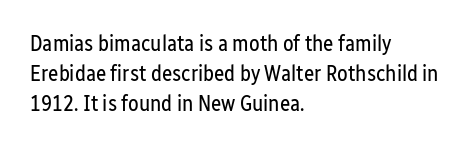
{"italic": "no", "bold": "no", "underline": "no", "align": "left", "line_spacing": "normal", "line_spacing_ratio": 1.36, "letter_spacing": "normal", "letter_spacing_em": 0.0, "glyph_px": 22}
